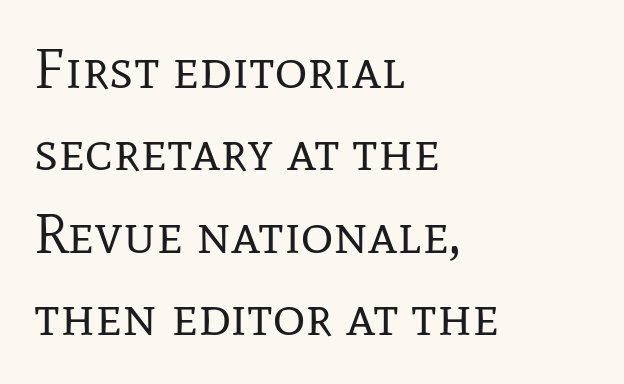
{"serif": "yes", "italic": "no", "bold": "no", "weight": "regular", "width": "normal", "stroke_contrast": "low", "x_height": "medium", "monospaced": "no", "underline": "no", "align": "left", "line_spacing": "normal", "line_spacing_ratio": 1.47, "letter_spacing": "normal", "letter_spacing_em": 0.0, "glyph_px": 56}
